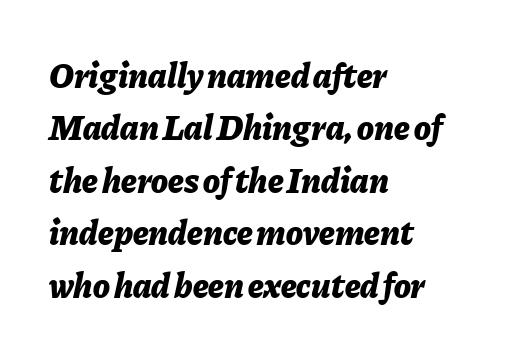
{"italic": "yes", "lean": "right", "slant_degrees": 11, "bold": "yes", "weight": "bold", "width": "normal", "stroke_contrast": "low", "x_height": "medium", "monospaced": "no", "underline": "no", "align": "left", "line_spacing": "normal", "line_spacing_ratio": 1.5, "letter_spacing": "normal", "letter_spacing_em": 0.0, "glyph_px": 35}
